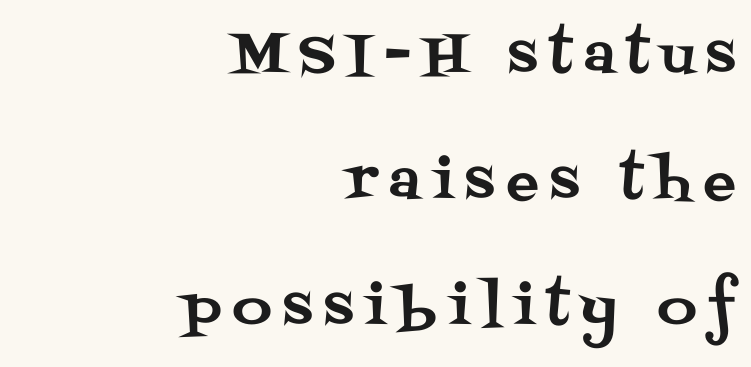
Q: Is the text italic (slanted)? A: No, it is upright.
Q: Is the typeface a serif or a sans-serif typeface? A: Serif.
Q: Is the text underlined? A: No.
Q: How is the paragraph aligned? A: Right-aligned.
Q: Is the spacing between letters normal or unusually wide? A: Unusually wide.
Q: Is the spacing between lines tight, normal or loose? A: Loose.
Q: Width (condensed, normal, or wide)? A: Normal.
Q: Stroke contrast? A: Medium.
Q: x-height? A: Large.
Q: Monospaced? A: No.
